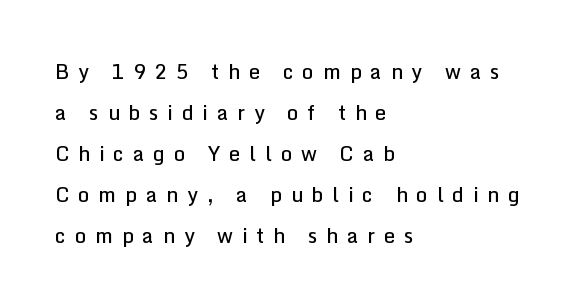
Q: Is the text bold? A: Semi-bold.
Q: Is the text italic (slanted)? A: No, it is upright.
Q: Is the text underlined? A: No.
Q: How is the paragraph aligned? A: Left-aligned.
Q: Is the spacing between letters normal or unusually wide? A: Unusually wide.
Q: Is the spacing between lines tight, normal or loose? A: Loose.
